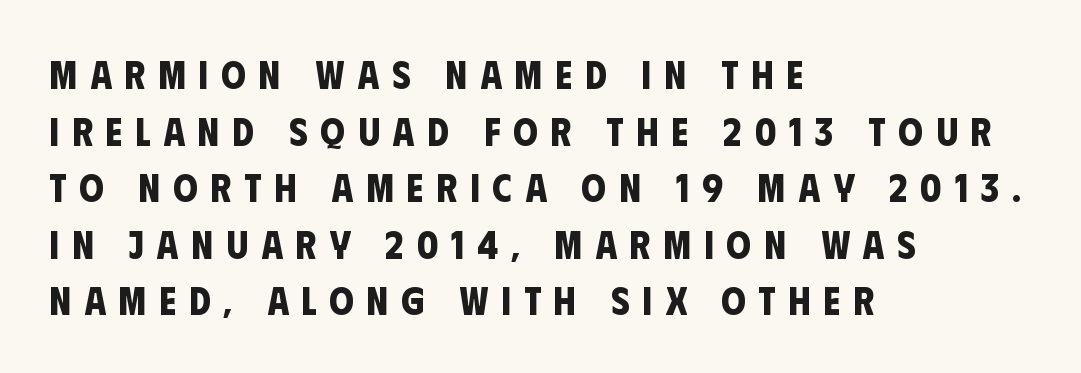
The passage shown is typed in a proportional face where columns would drift. Typeset ragged right — the left edge is the straight one. Tracking here is generous; glyphs stand well apart from one another. Does the type have serifs? No, each stem ends abruptly. Vertical spacing — default.
